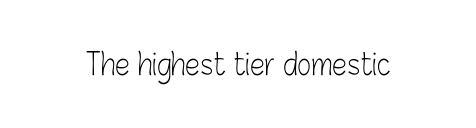
{"serif": "no", "italic": "no", "bold": "no", "weight": "light", "width": "condensed", "stroke_contrast": "low", "x_height": "medium", "monospaced": "no", "underline": "no", "letter_spacing": "normal", "letter_spacing_em": 0.0, "glyph_px": 30}
